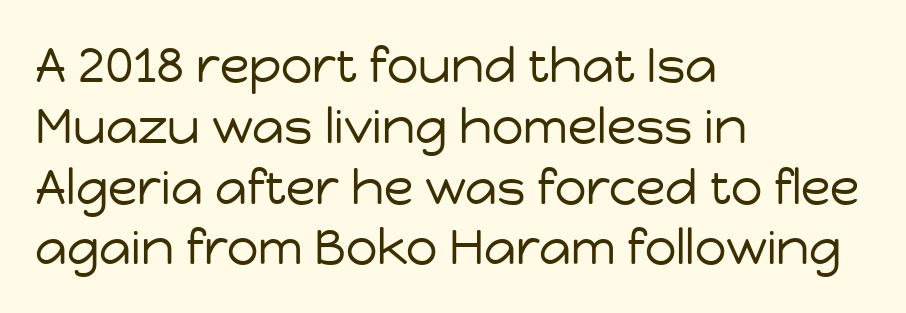
Character widths vary here, with narrow letters taking less room than wide ones. The type family on display is of the sans-serif kind. Each stroke keeps to a modest, everyday thickness or less. Visually the block forms a straight wall on the left and a jagged coastline on the right.
